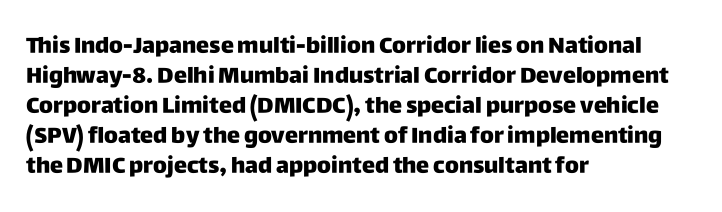
{"italic": "no", "bold": "yes", "underline": "no", "align": "left", "line_spacing": "normal", "line_spacing_ratio": 1.36, "letter_spacing": "normal", "letter_spacing_em": 0.0, "glyph_px": 22}
